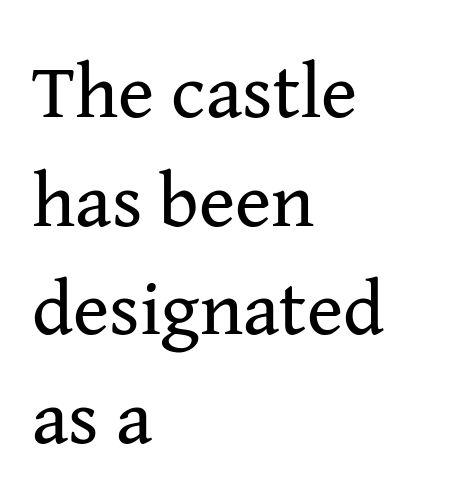
Q: Is the text bold? A: No.
Q: Is the text italic (slanted)? A: No, it is upright.
Q: Is the typeface a serif or a sans-serif typeface? A: Serif.
Q: Is the text underlined? A: No.
Q: How is the paragraph aligned? A: Left-aligned.
Q: Is the spacing between letters normal or unusually wide? A: Normal.
Q: Is the spacing between lines tight, normal or loose? A: Normal.
Q: Width (condensed, normal, or wide)? A: Normal.
Q: Stroke contrast? A: Medium.
Q: x-height? A: Medium.
Q: Monospaced? A: No.
